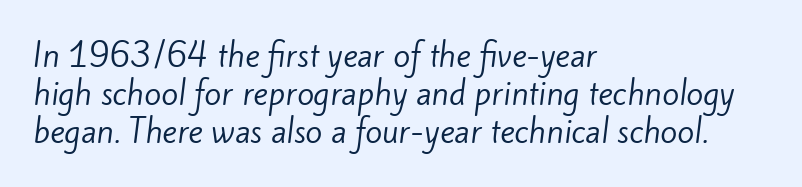
The image shows 31 px regular-weight sans-serif type; set left-aligned, line spacing 1.22x, normal letter spacing, not underlined; low stroke contrast and a small x-height.
